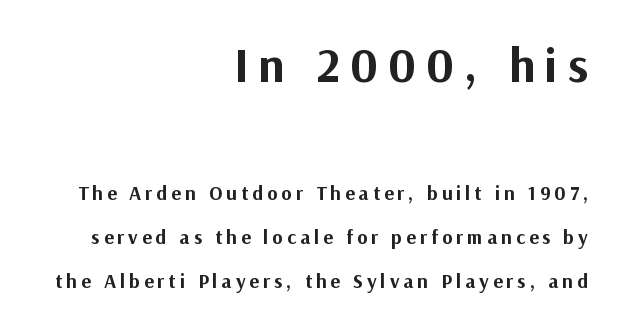
The image shows 49 px bold sans-serif type, upright; set right-aligned, loose line spacing (2.2x), unusually wide letter spacing (+0.2 em), not underlined; the first (top) block is 2.45x larger; medium stroke contrast and a medium x-height.
